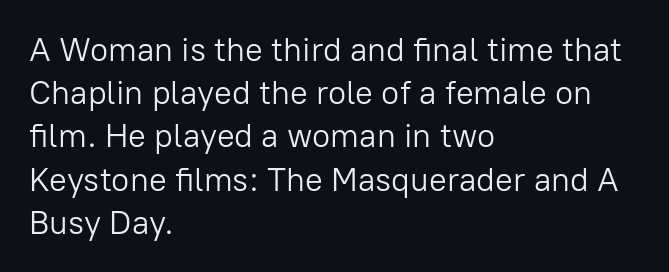
The passage shown is not bold in any degree. Spacing verdict: proportional, widths tailored to each character. Quick note: underline off. Short and long lines alike share a common starting point at left. The passage shown has conventional tracking throughout.
